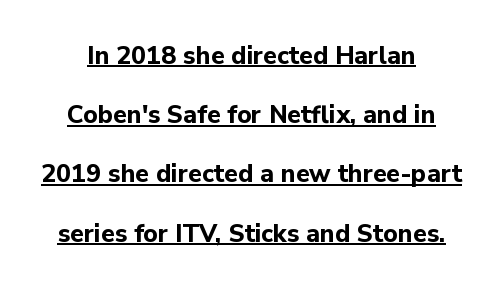
{"italic": "no", "bold": "yes", "underline": "yes", "line_spacing": "loose", "line_spacing_ratio": 2.37, "letter_spacing": "normal", "letter_spacing_em": 0.0, "glyph_px": 25}
